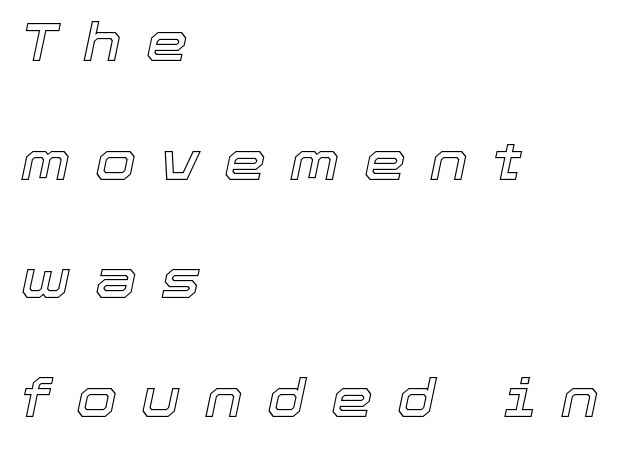
The gap between lines stays unmarked. These lines are rendered in a variable-pitch font. The line texture is sparse and dotted thanks to wide tracking. Is the type slanted? Yes — the strokes lean at a clear angle.
